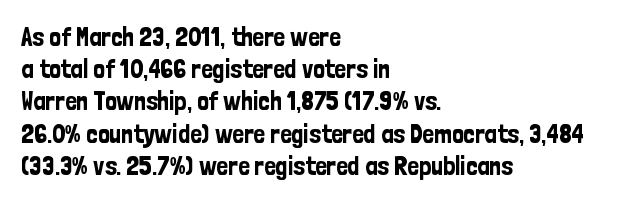
{"italic": "no", "underline": "no", "align": "left", "line_spacing_ratio": 1.24, "letter_spacing": "normal", "letter_spacing_em": 0.0, "glyph_px": 26}
